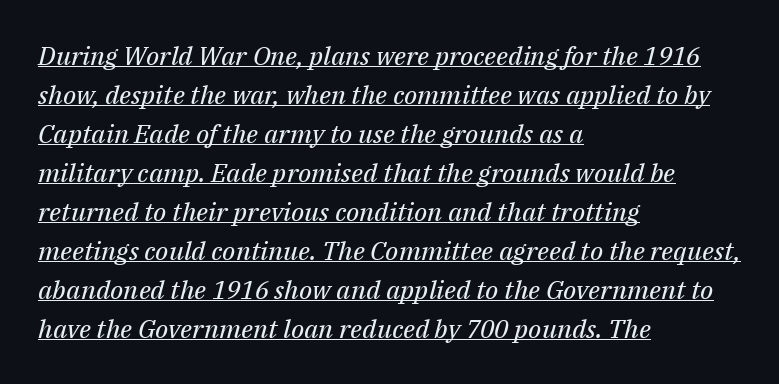
Q: Is the text bold? A: No.
Q: Is the text italic (slanted)? A: Yes, it leans right by about 14 degrees.
Q: Is the text underlined? A: Yes.
Q: How is the paragraph aligned? A: Left-aligned.
Q: Is the spacing between letters normal or unusually wide? A: Normal.
Q: Is the spacing between lines tight, normal or loose? A: Normal.
